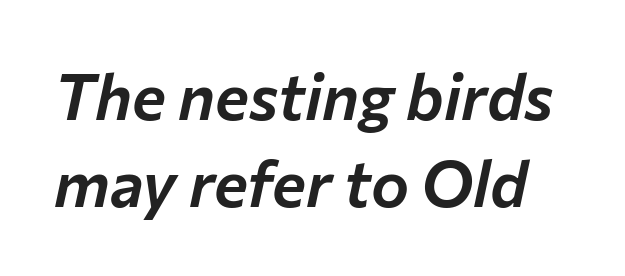
Q: Is the text italic (slanted)? A: Yes, it leans right by about 12 degrees.
Q: Is the text underlined? A: No.
Q: Is the spacing between letters normal or unusually wide? A: Normal.
Q: Is the spacing between lines tight, normal or loose? A: Normal.
Q: Width (condensed, normal, or wide)? A: Normal.
Q: Stroke contrast? A: Low.
Q: x-height? A: Medium.
Q: Monospaced? A: No.
